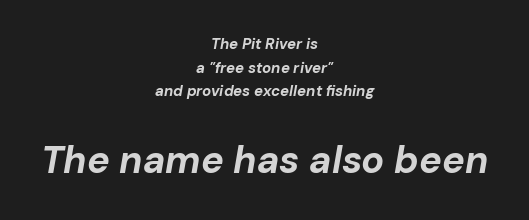
Posture: slanted. The text block is weighted toward neither margin, spreading evenly from the middle. Beneath every word, the page is bare. These lines keep a tight, regular rhythm from letter to letter.
